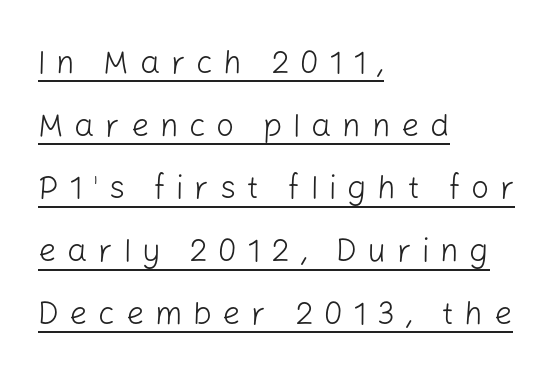
The image shows 32 px light sans-serif type, upright; set left-aligned, loose line spacing (1.96x), unusually wide letter spacing (+0.33 em), underlined; low stroke contrast and a medium x-height.
